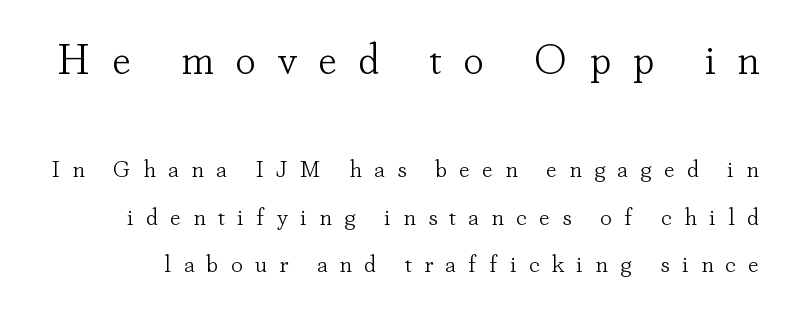
Q: Is the text bold? A: No.
Q: Is the text italic (slanted)? A: No, it is upright.
Q: Is the typeface a serif or a sans-serif typeface? A: Serif.
Q: Is the text underlined? A: No.
Q: Is the spacing between letters normal or unusually wide? A: Unusually wide.
Q: Is the spacing between lines tight, normal or loose? A: Loose.
Q: Which block of text is set in a larger size, the first (top) or the second (bottom)? A: The first (top) one.
Q: Width (condensed, normal, or wide)? A: Normal.
Q: Stroke contrast? A: Low.
Q: x-height? A: Small.
Q: Monospaced? A: No.
